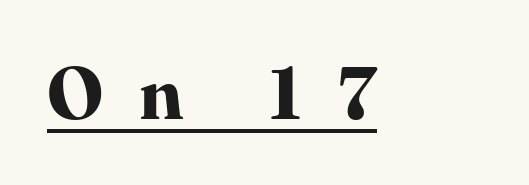
You can tell from the footed stems that serif type was used. Every stem runs plumb, perpendicular to the baseline. The face used here has the dense, thick strokes of a bold. Spacing verdict: proportional, widths tailored to each character.
